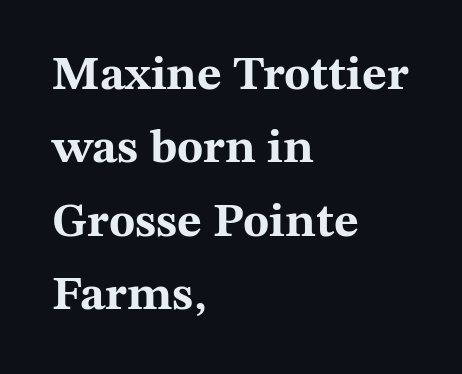
{"serif": "yes", "italic": "no", "bold": "yes", "weight": "bold", "width": "wide", "stroke_contrast": "medium", "x_height": "medium", "monospaced": "no", "underline": "no", "align": "left", "line_spacing": "normal", "line_spacing_ratio": 1.53, "letter_spacing": "normal", "letter_spacing_em": 0.0, "glyph_px": 48}
